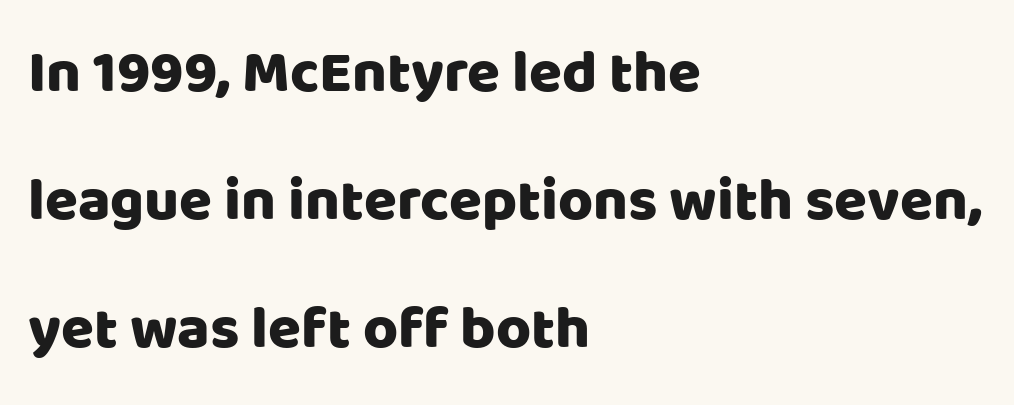
The image shows 60 px sans-serif type, upright; set left-aligned, loose line spacing (2.13x), normal letter spacing, not underlined; low stroke contrast and a large x-height.
